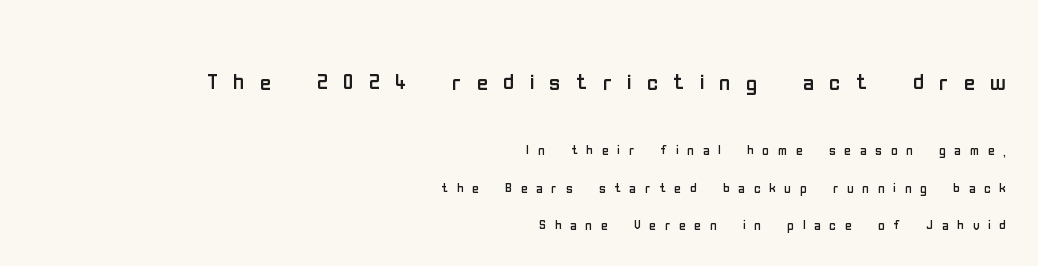
The image shows 31 px regular-weight, condensed sans-serif type, upright; set right-aligned, loose line spacing (2.08x), unusually wide letter spacing (+0.49 em), not underlined; the first (top) block is 1.72x larger; low stroke contrast and a medium x-height.
